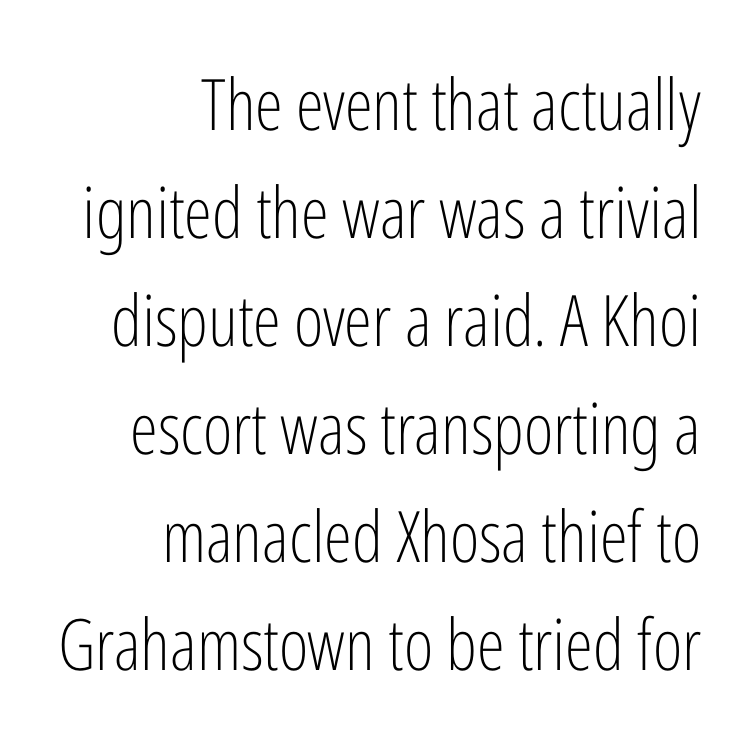
Q: Is the text bold? A: No.
Q: Is the text italic (slanted)? A: No, it is upright.
Q: Is the typeface a serif or a sans-serif typeface? A: Sans-serif.
Q: Is the text underlined? A: No.
Q: How is the paragraph aligned? A: Right-aligned.
Q: Is the spacing between letters normal or unusually wide? A: Normal.
Q: Is the spacing between lines tight, normal or loose? A: Normal.
Q: Width (condensed, normal, or wide)? A: Condensed.
Q: Stroke contrast? A: Low.
Q: x-height? A: Medium.
Q: Monospaced? A: No.
